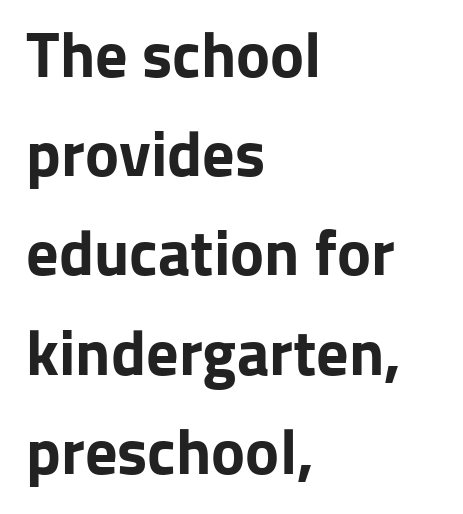
{"serif": "no", "italic": "no", "bold": "yes", "weight": "bold", "width": "normal", "stroke_contrast": "low", "x_height": "medium", "monospaced": "no", "underline": "no", "align": "left", "line_spacing": "normal", "line_spacing_ratio": 1.55, "letter_spacing": "normal", "letter_spacing_em": 0.0, "glyph_px": 64}
